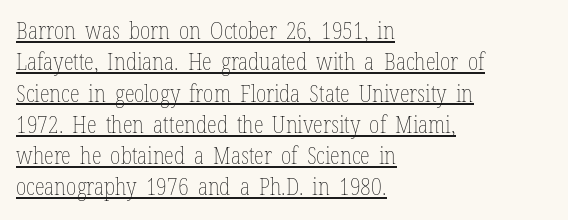
The image shows 23 px text type, upright; set left-aligned, normal line spacing (1.36x), normal letter spacing, underlined.
